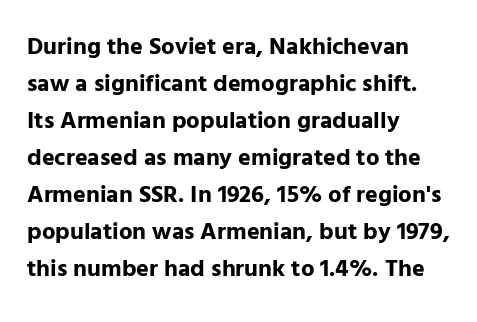
Q: Is the text bold? A: Yes.
Q: Is the text italic (slanted)? A: No, it is upright.
Q: Is the text underlined? A: No.
Q: How is the paragraph aligned? A: Left-aligned.
Q: Is the spacing between letters normal or unusually wide? A: Normal.
Q: Is the spacing between lines tight, normal or loose? A: Normal.
